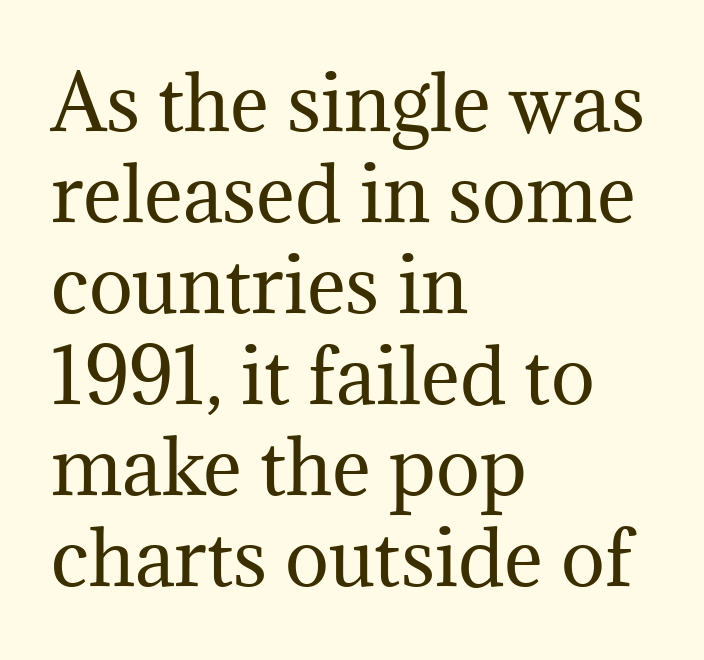
Q: Is the text bold? A: No.
Q: Is the text italic (slanted)? A: No, it is upright.
Q: Is the typeface a serif or a sans-serif typeface? A: Serif.
Q: Is the text underlined? A: No.
Q: How is the paragraph aligned? A: Left-aligned.
Q: Is the spacing between letters normal or unusually wide? A: Normal.
Q: Width (condensed, normal, or wide)? A: Normal.
Q: Stroke contrast? A: Medium.
Q: x-height? A: Medium.
Q: Monospaced? A: No.
